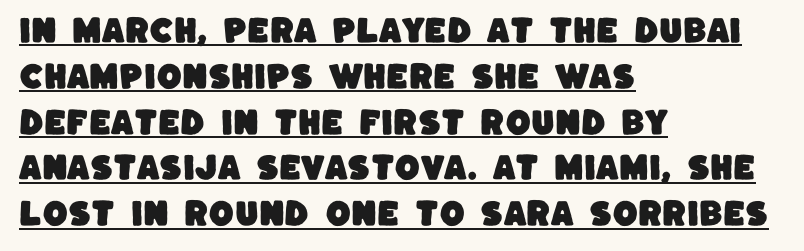
{"serif": "no", "width": "normal", "stroke_contrast": "low", "x_height": "large", "monospaced": "no", "underline": "yes", "align": "left", "line_spacing": "normal", "line_spacing_ratio": 1.58, "letter_spacing": "normal", "letter_spacing_em": 0.0, "glyph_px": 29}
